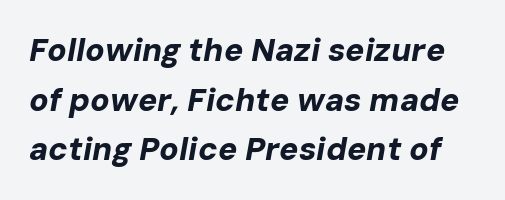
Q: Is the text bold? A: Yes.
Q: Is the text italic (slanted)? A: Yes, it leans right by about 10 degrees.
Q: Is the text underlined? A: No.
Q: Is the spacing between letters normal or unusually wide? A: Normal.
Q: Is the spacing between lines tight, normal or loose? A: Normal.
Q: Width (condensed, normal, or wide)? A: Normal.
Q: Stroke contrast? A: Low.
Q: x-height? A: Medium.
Q: Monospaced? A: No.
